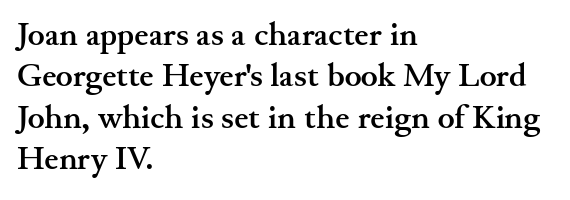
Strong, thick strokes mark this as bold type. This sample is left-justified, so line endings fall wherever the words run out. This sample uses an upright cut, with every glyph sitting square on the baseline. Spacing verdict: proportional, widths tailored to each character. The rendering uses a moderate line-height, typical for paragraphs.
